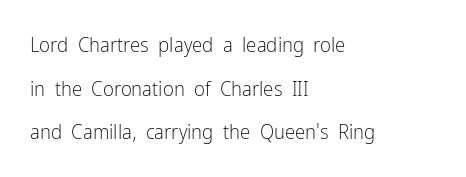
The image shows 21 px text type, upright; set left-aligned, loose line spacing (2.08x), normal letter spacing, not underlined.
